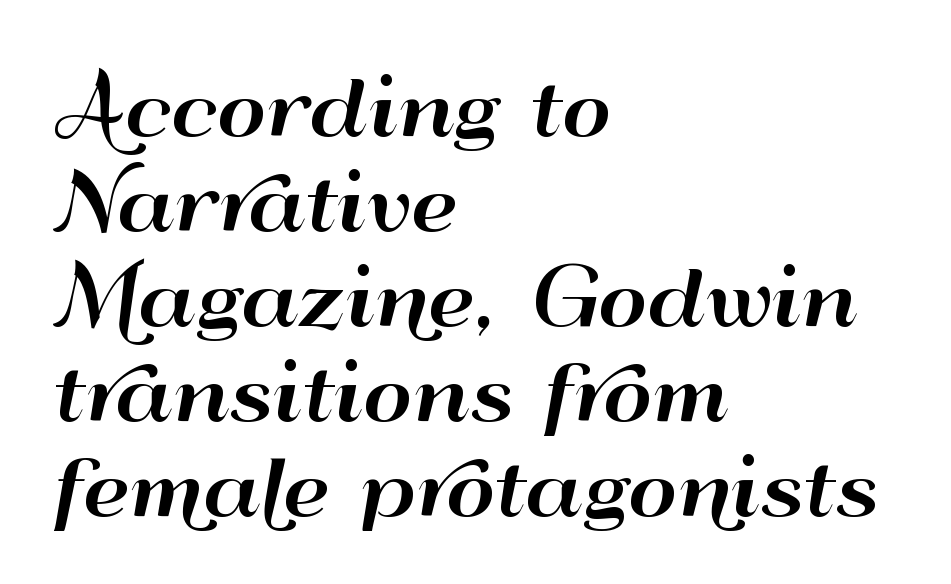
Q: Is the text italic (slanted)? A: Yes.
Q: Is the typeface a serif or a sans-serif typeface? A: Sans-serif.
Q: Is the text underlined? A: No.
Q: How is the paragraph aligned? A: Left-aligned.
Q: Is the spacing between letters normal or unusually wide? A: Normal.
Q: Is the spacing between lines tight, normal or loose? A: Normal.
Q: Width (condensed, normal, or wide)? A: Wide.
Q: Stroke contrast? A: High.
Q: x-height? A: Small.
Q: Monospaced? A: No.
